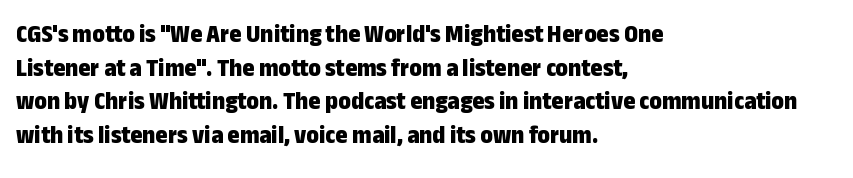
The image shows 26 px bold type, upright; set left-aligned, normal line spacing (1.29x), normal letter spacing, not underlined.
